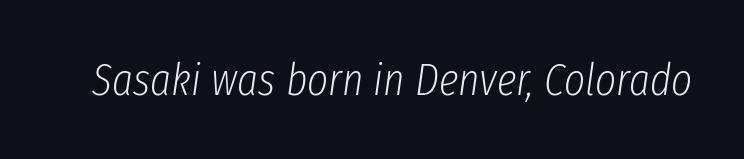
Q: Is the text bold? A: No.
Q: Is the text italic (slanted)? A: Yes, it leans right by about 8 degrees.
Q: Is the text underlined? A: No.
Q: Is the spacing between letters normal or unusually wide? A: Normal.
Q: Width (condensed, normal, or wide)? A: Condensed.
Q: Stroke contrast? A: Low.
Q: x-height? A: Medium.
Q: Monospaced? A: No.
